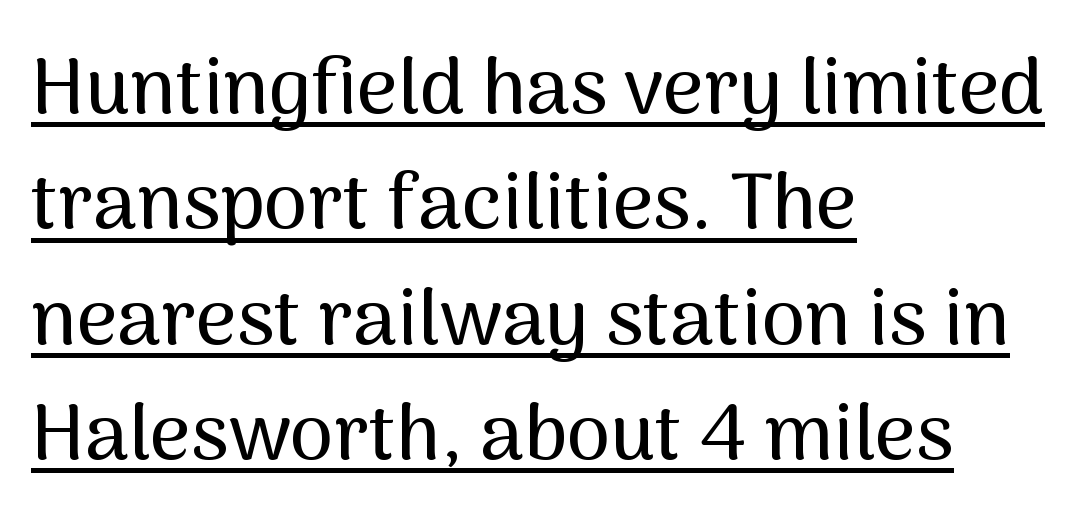
The image shows 79 px sans-serif type, upright; set left-aligned, normal line spacing (1.46x), normal letter spacing, underlined; medium stroke contrast and a medium x-height.
